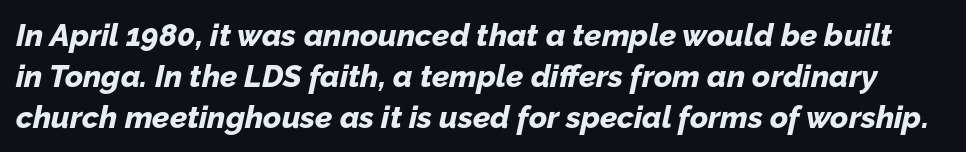
The image shows 31 px bold type, italic (leaning right); set normal line spacing (1.32x), normal letter spacing, not underlined; low stroke contrast and a medium x-height.
